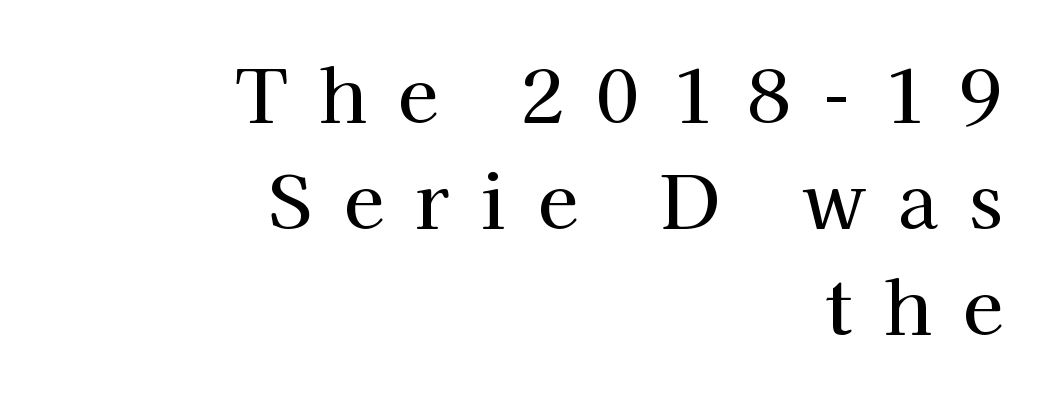
The image shows 74 px serif type, upright; set right-aligned, normal line spacing (1.43x), unusually wide letter spacing (+0.43 em), not underlined; high stroke contrast and a medium x-height.
